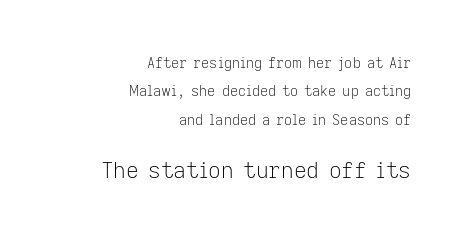
{"italic": "no", "bold": "no", "underline": "no", "align": "right", "line_spacing": "loose", "line_spacing_ratio": 2.02, "letter_spacing": "normal", "letter_spacing_em": 0.0, "larger_block": "second", "size_ratio": 1.57, "glyph_px": 22}
